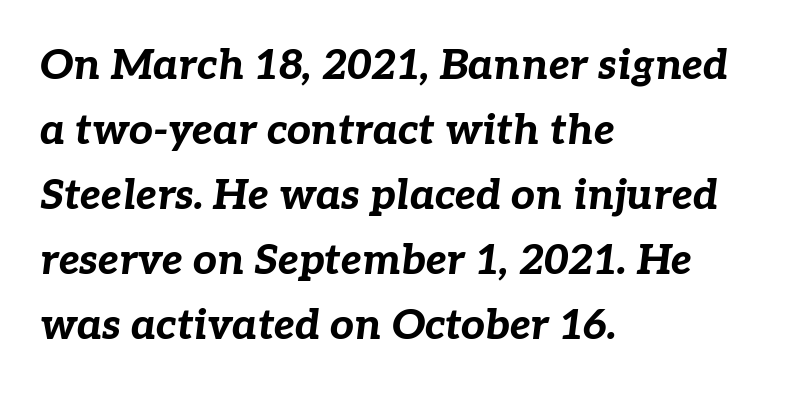
Q: Is the text bold? A: Yes.
Q: Is the text italic (slanted)? A: Yes, it leans right by about 7 degrees.
Q: Is the text underlined? A: No.
Q: How is the paragraph aligned? A: Left-aligned.
Q: Is the spacing between letters normal or unusually wide? A: Normal.
Q: Is the spacing between lines tight, normal or loose? A: Normal.
Q: Width (condensed, normal, or wide)? A: Normal.
Q: Stroke contrast? A: Low.
Q: x-height? A: Medium.
Q: Monospaced? A: No.
